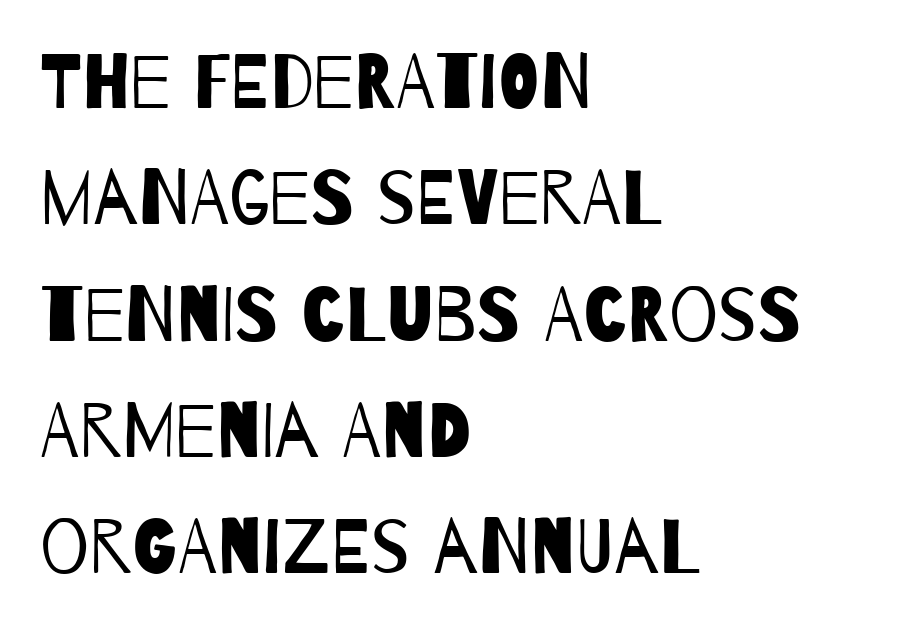
Q: Is the text bold? A: No.
Q: Is the typeface a serif or a sans-serif typeface? A: Sans-serif.
Q: Is the text underlined? A: No.
Q: How is the paragraph aligned? A: Left-aligned.
Q: Is the spacing between letters normal or unusually wide? A: Normal.
Q: Is the spacing between lines tight, normal or loose? A: Normal.
Q: Width (condensed, normal, or wide)? A: Condensed.
Q: Stroke contrast? A: Low.
Q: x-height? A: Large.
Q: Monospaced? A: No.
